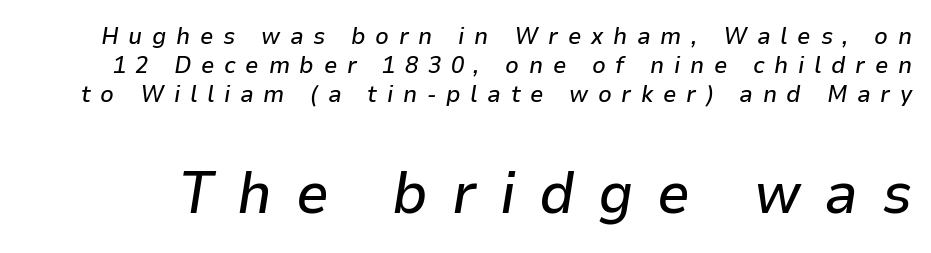
Q: Is the text italic (slanted)? A: Yes, it leans right by about 9 degrees.
Q: Is the text underlined? A: No.
Q: Is the spacing between letters normal or unusually wide? A: Unusually wide.
Q: Which block of text is set in a larger size, the first (top) or the second (bottom)? A: The second (bottom) one.
Q: Width (condensed, normal, or wide)? A: Normal.
Q: Stroke contrast? A: Low.
Q: x-height? A: Medium.
Q: Monospaced? A: No.
